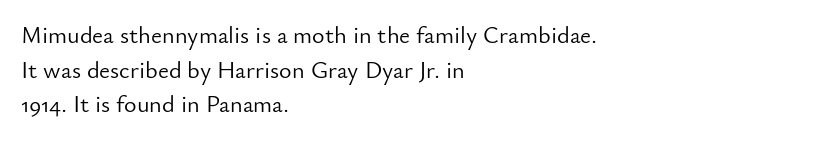
Q: Is the text bold? A: No.
Q: Is the text italic (slanted)? A: No, it is upright.
Q: Is the text underlined? A: No.
Q: How is the paragraph aligned? A: Left-aligned.
Q: Is the spacing between letters normal or unusually wide? A: Normal.
Q: Is the spacing between lines tight, normal or loose? A: Normal.
